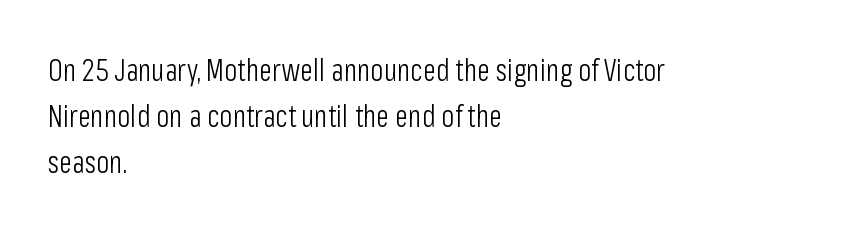
The image shows 30 px light, condensed sans-serif type, upright; set left-aligned, normal line spacing (1.53x), normal letter spacing, not underlined; low stroke contrast and a medium x-height.
